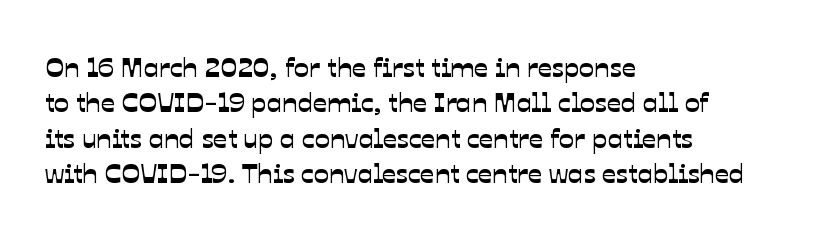
{"serif": "no", "width": "normal", "stroke_contrast": "low", "x_height": "medium", "monospaced": "no", "underline": "no", "align": "left", "line_spacing": "normal", "line_spacing_ratio": 1.26, "letter_spacing": "normal", "letter_spacing_em": 0.0, "glyph_px": 28}
